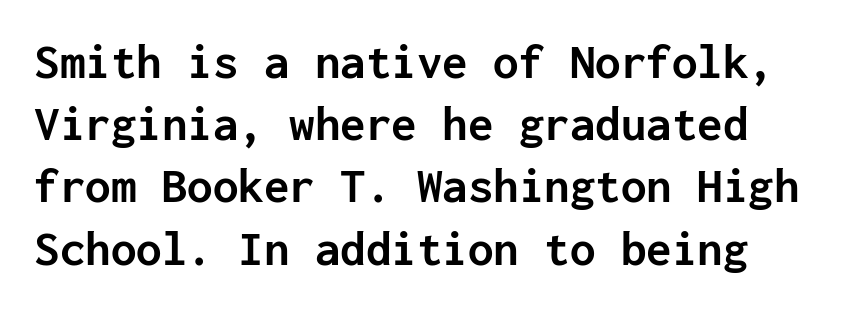
{"serif": "no", "italic": "no", "bold": "yes", "weight": "semibold", "width": "normal", "stroke_contrast": "low", "x_height": "medium", "monospaced": "yes", "underline": "no", "line_spacing_ratio": 1.22, "letter_spacing": "normal", "letter_spacing_em": 0.0, "glyph_px": 51}
